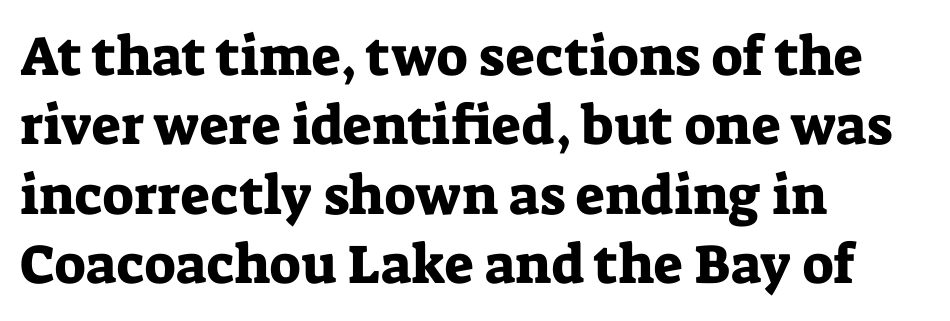
The ragged edge is on the right, which tells us the setting is flush left. A typesetter would label this face a serif. Nope, not italic — everything's standing straight. No extra tracking has been applied to these lines. How would I describe the line gaps? Plain and ordinary. This sample has the flowing, uneven cadence of proportional lettering.
